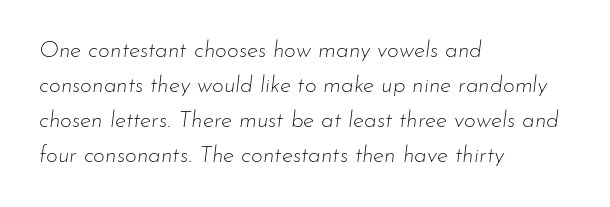
{"italic": "yes", "lean": "right", "slant_degrees": 7, "bold": "no", "underline": "no", "align": "left", "line_spacing": "normal", "line_spacing_ratio": 1.52, "letter_spacing": "normal", "letter_spacing_em": 0.0, "glyph_px": 23}
